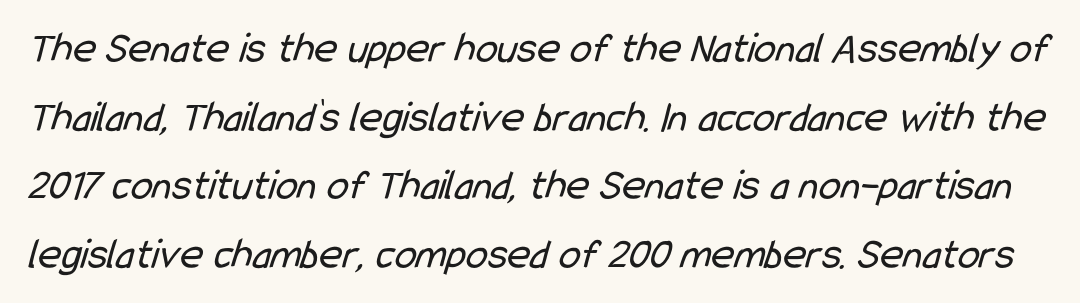
Q: Is the text bold? A: No.
Q: Is the typeface a serif or a sans-serif typeface? A: Sans-serif.
Q: Is the text underlined? A: No.
Q: Is the spacing between letters normal or unusually wide? A: Normal.
Q: Is the spacing between lines tight, normal or loose? A: Normal.
Q: Width (condensed, normal, or wide)? A: Condensed.
Q: Stroke contrast? A: Low.
Q: x-height? A: Medium.
Q: Monospaced? A: No.
